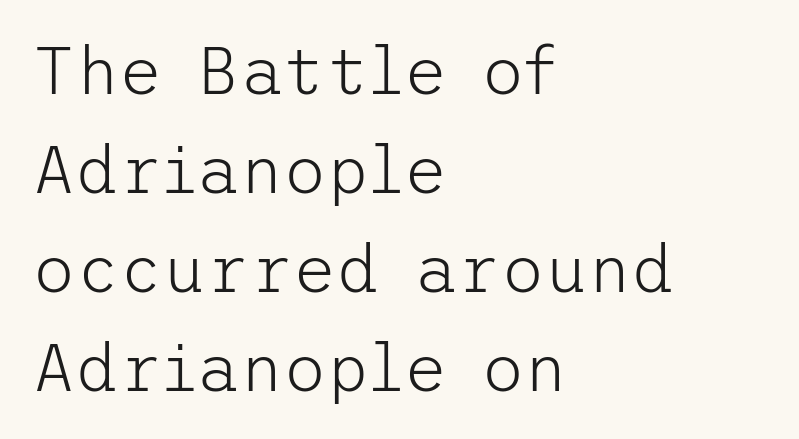
{"serif": "no", "italic": "no", "bold": "no", "weight": "light", "width": "normal", "stroke_contrast": "low", "x_height": "medium", "underline": "no", "align": "left", "line_spacing": "normal", "line_spacing_ratio": 1.48, "letter_spacing": "normal", "letter_spacing_em": 0.0, "glyph_px": 67}
